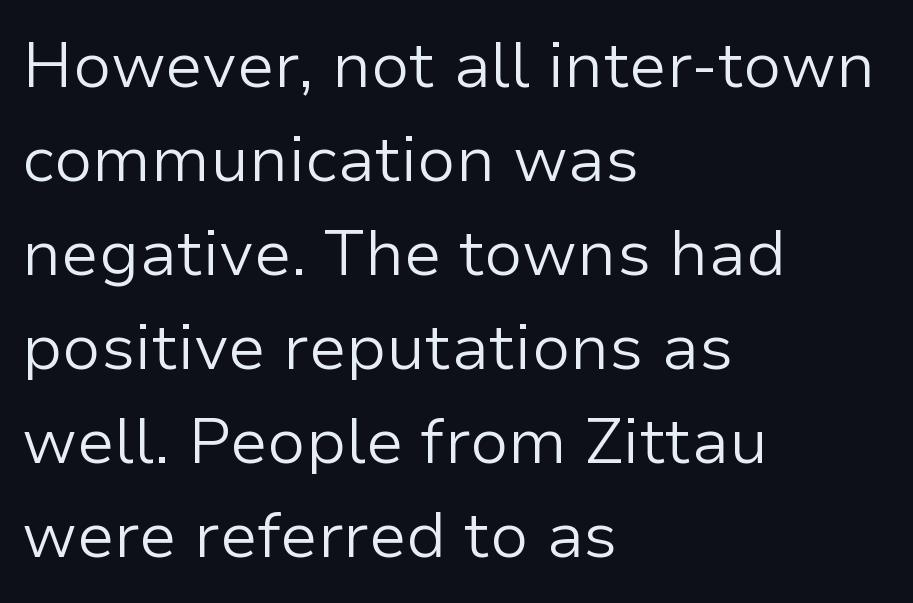
Q: Is the text bold? A: No.
Q: Is the text italic (slanted)? A: No, it is upright.
Q: Is the typeface a serif or a sans-serif typeface? A: Sans-serif.
Q: Is the text underlined? A: No.
Q: How is the paragraph aligned? A: Left-aligned.
Q: Is the spacing between letters normal or unusually wide? A: Normal.
Q: Is the spacing between lines tight, normal or loose? A: Normal.
Q: Width (condensed, normal, or wide)? A: Normal.
Q: Stroke contrast? A: Low.
Q: x-height? A: Medium.
Q: Monospaced? A: No.
